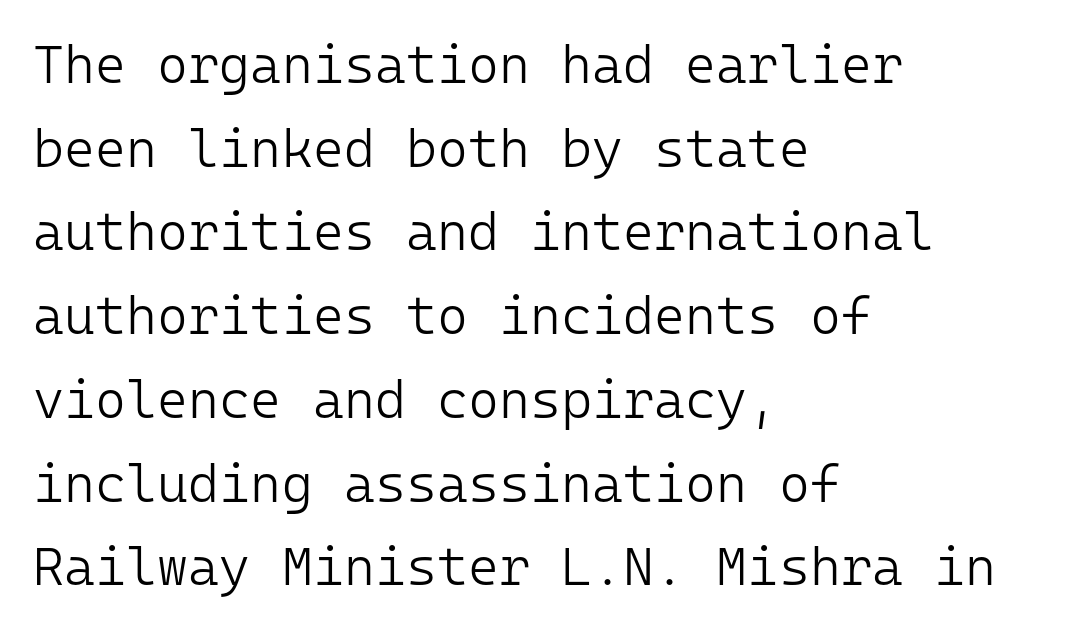
The image shows 53 px light sans-serif type, upright, monospaced; set left-aligned, normal line spacing (1.58x), normal letter spacing, not underlined; low stroke contrast and a medium x-height.
